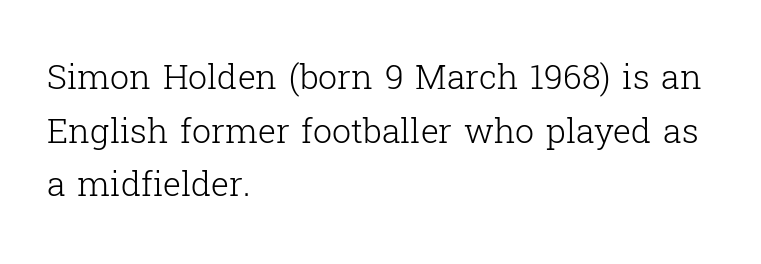
Q: Is the text bold? A: No.
Q: Is the text italic (slanted)? A: No, it is upright.
Q: Is the typeface a serif or a sans-serif typeface? A: Serif.
Q: Is the text underlined? A: No.
Q: How is the paragraph aligned? A: Left-aligned.
Q: Is the spacing between letters normal or unusually wide? A: Normal.
Q: Is the spacing between lines tight, normal or loose? A: Normal.
Q: Width (condensed, normal, or wide)? A: Normal.
Q: Stroke contrast? A: Low.
Q: x-height? A: Medium.
Q: Monospaced? A: No.
